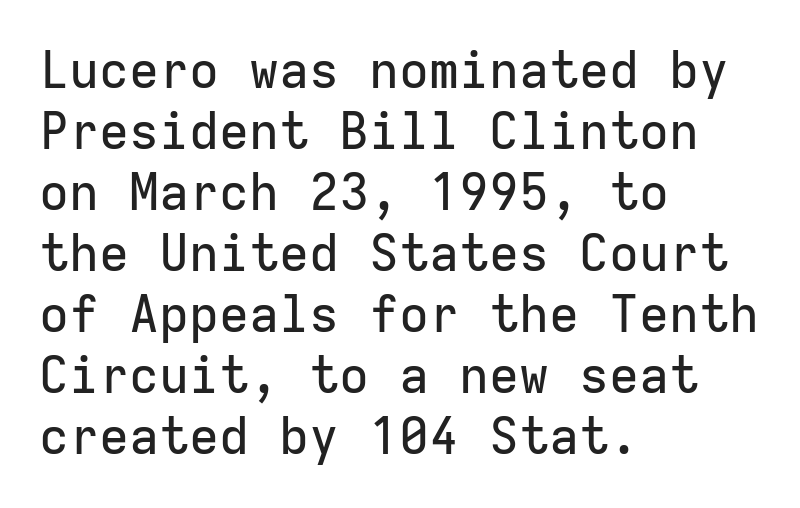
The image shows 50 px sans-serif type, upright, monospaced; set left-aligned, line spacing 1.22x, normal letter spacing, not underlined; low stroke contrast and a medium x-height.
